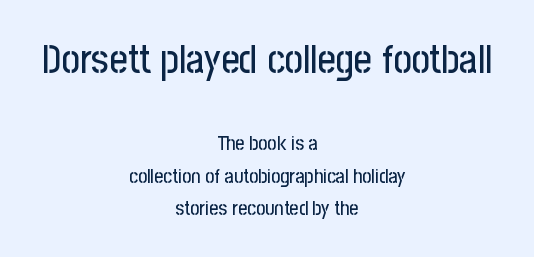
The image shows 40 px condensed sans-serif type, upright; set centered, normal line spacing (1.61x), normal letter spacing, not underlined; the first (top) block is 2.0x larger; low stroke contrast and a medium x-height.
